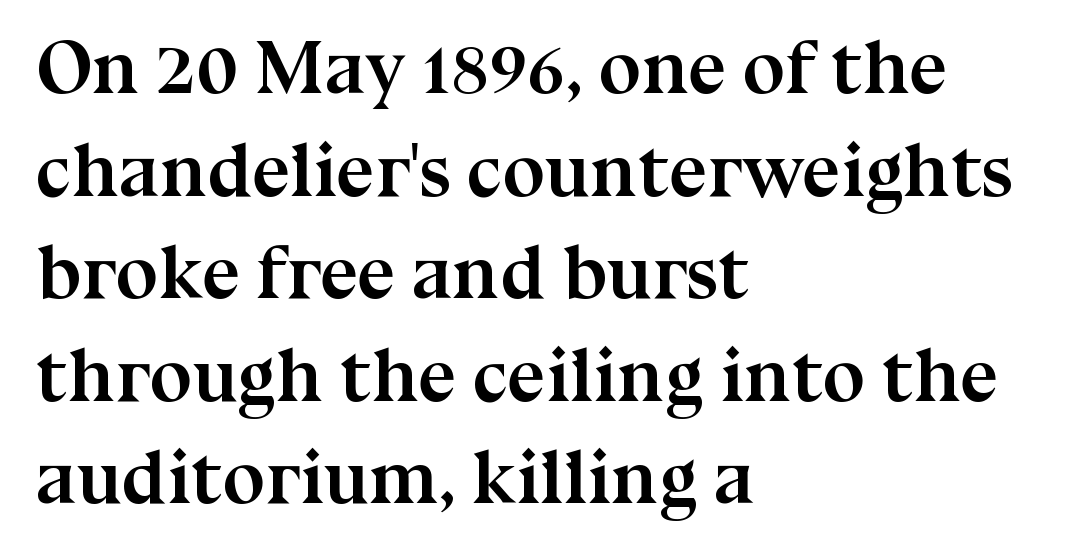
{"serif": "yes", "italic": "no", "bold": "yes", "weight": "semibold", "width": "normal", "stroke_contrast": "medium", "x_height": "medium", "monospaced": "no", "underline": "no", "align": "left", "line_spacing": "normal", "line_spacing_ratio": 1.35, "letter_spacing": "normal", "letter_spacing_em": 0.0, "glyph_px": 76}
